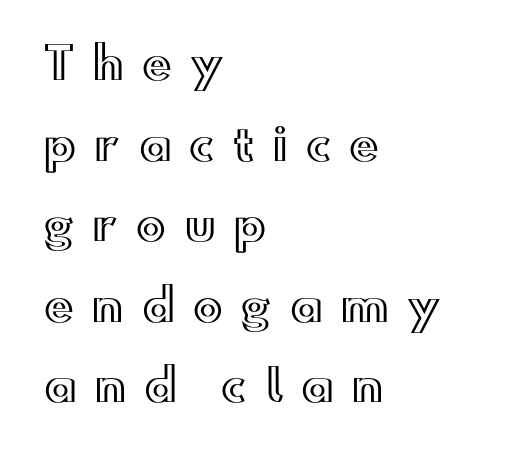
Q: Is the text italic (slanted)? A: No, it is upright.
Q: Is the text underlined? A: No.
Q: How is the paragraph aligned? A: Left-aligned.
Q: Is the spacing between letters normal or unusually wide? A: Unusually wide.
Q: Width (condensed, normal, or wide)? A: Wide.
Q: x-height? A: Small.
Q: Monospaced? A: No.
